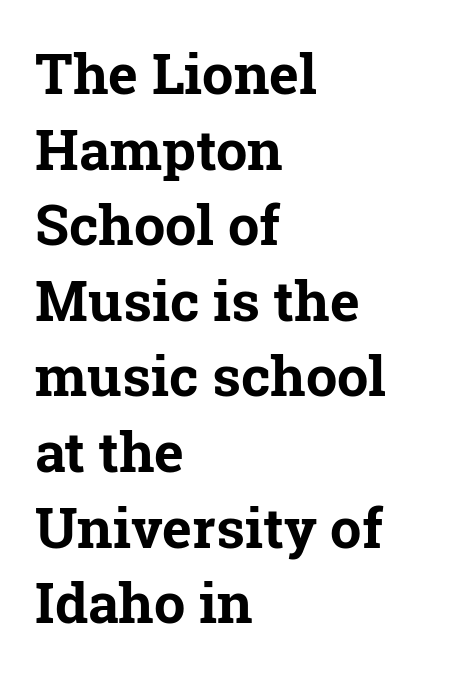
Every row of glyphs begins at an identical x-position on the left. Has an underline been added? It has not. Letterform terminals end in serifs throughout the passage. Weight: bold.
